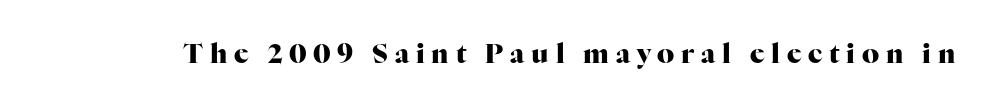
In terms of letterspacing, this is a distinctly airy, spread setting. Stroke thickness is high; the sample reads as a true bold. The space directly below the letters is spotless. Upright lettering throughout.
